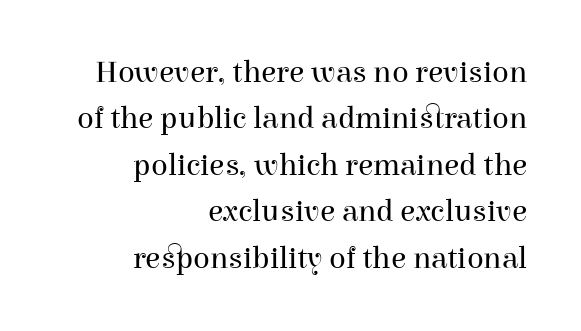
Each row of text sits above clean, open space. Ordinary non-slanted type is in use. The rendering uses natural spacing where letterforms have individual widths. Font category for this specimen: serif.
